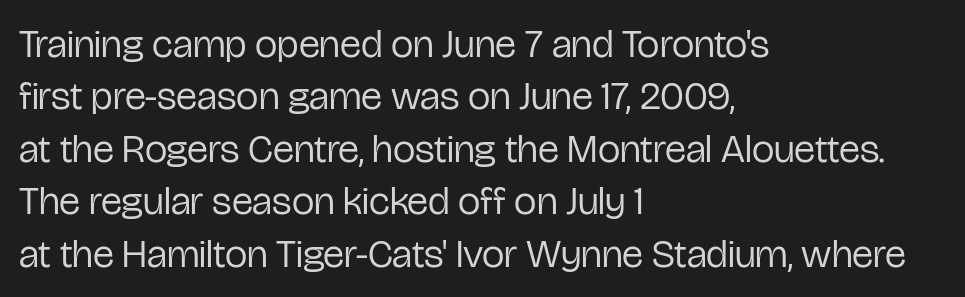
Q: Is the text bold? A: No.
Q: Is the text italic (slanted)? A: No, it is upright.
Q: Is the typeface a serif or a sans-serif typeface? A: Sans-serif.
Q: Is the text underlined? A: No.
Q: How is the paragraph aligned? A: Left-aligned.
Q: Is the spacing between letters normal or unusually wide? A: Normal.
Q: Is the spacing between lines tight, normal or loose? A: Normal.
Q: Width (condensed, normal, or wide)? A: Condensed.
Q: Stroke contrast? A: Low.
Q: x-height? A: Medium.
Q: Monospaced? A: No.
